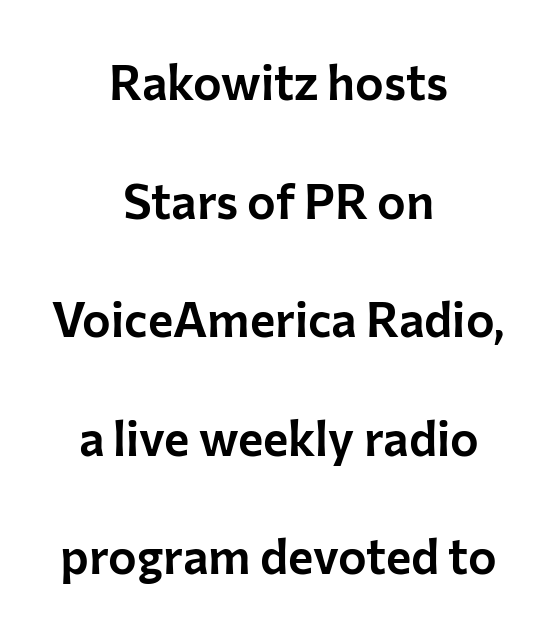
{"serif": "no", "italic": "no", "width": "normal", "stroke_contrast": "low", "x_height": "medium", "monospaced": "no", "underline": "no", "align": "center", "line_spacing": "loose", "line_spacing_ratio": 2.47, "letter_spacing": "normal", "letter_spacing_em": 0.0, "glyph_px": 48}
